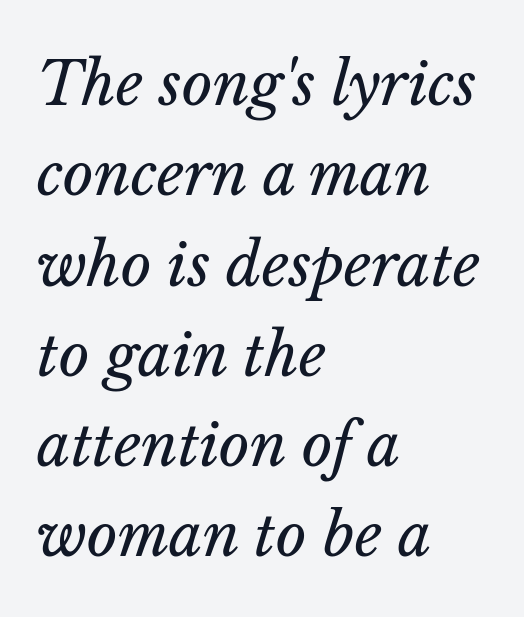
Check the space under the baseline: it is left empty. How would I describe the line gaps? Plain and ordinary. No letter is thick-stroked: the sample isn't bold. Notice how the stems are inclined rather than vertical — that's the hallmark of italics.
